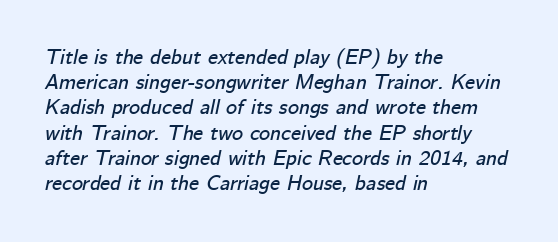
This is oblique type, the kind used for emphasis or titles. A typesetter would call this zero additional tracking. The paragraph shown leans on its left margin. Any mark beneath the type? The region is blank.
